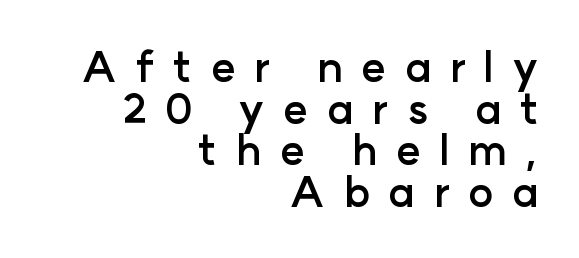
{"serif": "no", "italic": "no", "bold": "yes", "weight": "semibold", "width": "normal", "stroke_contrast": "low", "x_height": "medium", "monospaced": "no", "underline": "no", "align": "right", "line_spacing": "tight", "line_spacing_ratio": 0.99, "letter_spacing": "wide", "letter_spacing_em": 0.44, "glyph_px": 42}
